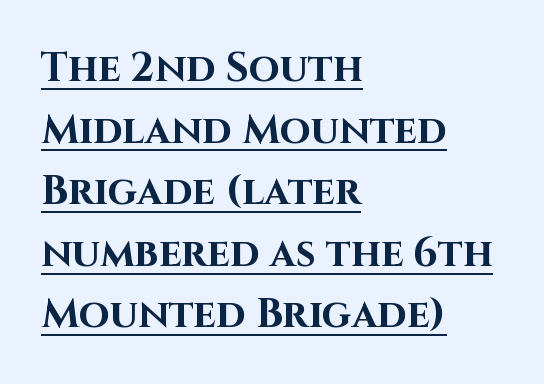
{"serif": "no", "italic": "no", "bold": "yes", "weight": "bold", "width": "normal", "stroke_contrast": "high", "x_height": "large", "monospaced": "no", "underline": "yes", "align": "left", "line_spacing": "normal", "line_spacing_ratio": 1.54, "letter_spacing": "normal", "letter_spacing_em": 0.0, "glyph_px": 40}
